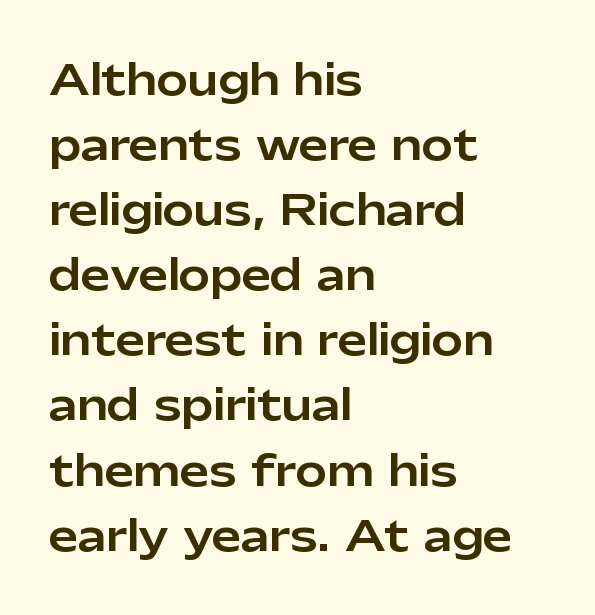
{"serif": "no", "italic": "no", "width": "normal", "stroke_contrast": "low", "x_height": "medium", "monospaced": "no", "underline": "no", "align": "left", "line_spacing": "normal", "line_spacing_ratio": 1.55, "letter_spacing": "normal", "letter_spacing_em": 0.0, "glyph_px": 42}
